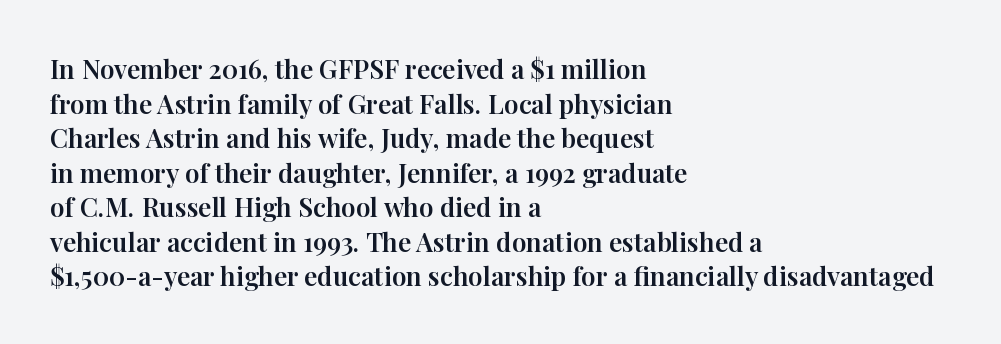
Q: Is the text italic (slanted)? A: No, it is upright.
Q: Is the text underlined? A: No.
Q: How is the paragraph aligned? A: Left-aligned.
Q: Is the spacing between letters normal or unusually wide? A: Normal.
Q: Is the spacing between lines tight, normal or loose? A: Normal.
